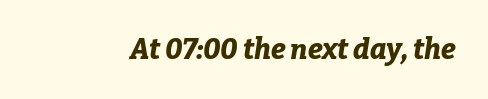
Q: Is the text bold? A: Yes.
Q: Is the text italic (slanted)? A: Yes, it leans right by about 9 degrees.
Q: Is the text underlined? A: No.
Q: Is the spacing between letters normal or unusually wide? A: Normal.
Q: Width (condensed, normal, or wide)? A: Normal.
Q: Stroke contrast? A: Low.
Q: x-height? A: Medium.
Q: Monospaced? A: No.
